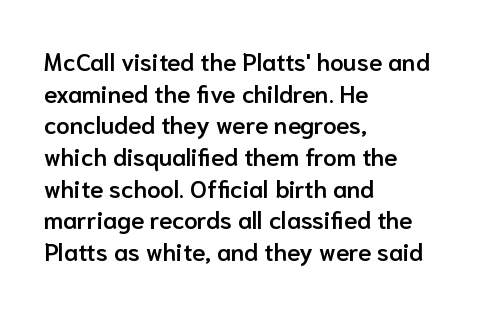
Slightly chunky letters — semibold, I'd say, not full bold. Letter spacing: default. The string is rendered with underlining switched off. Does the leading feel generous? No, just average. These lines are set flush left with a ragged right edge. The letters stand upright; this is a roman face.
